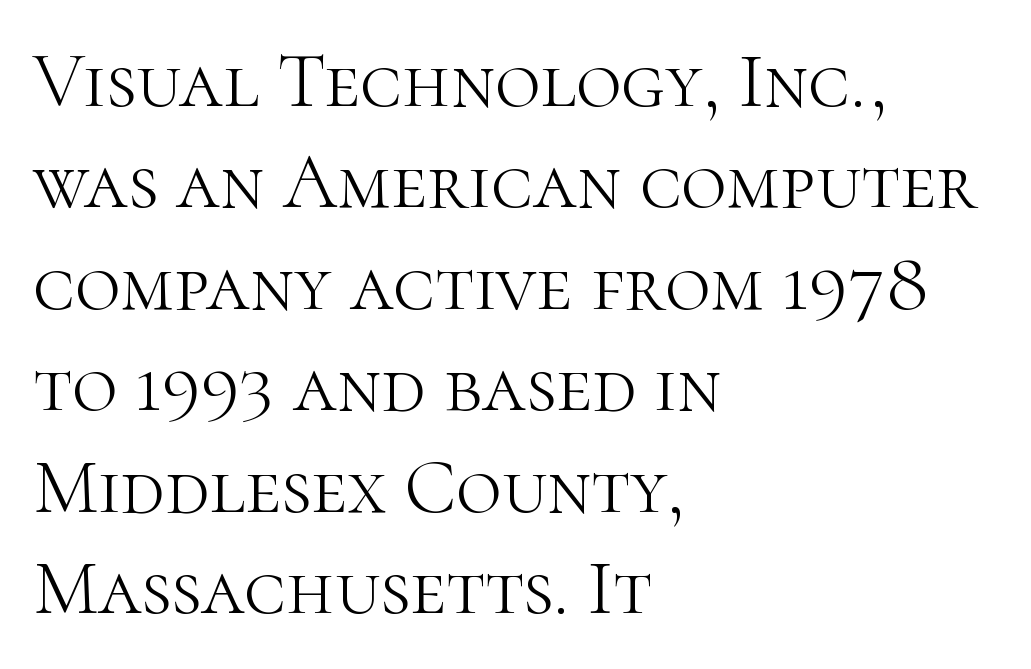
{"serif": "yes", "italic": "no", "bold": "no", "weight": "light", "width": "normal", "stroke_contrast": "high", "x_height": "medium", "monospaced": "no", "underline": "no", "align": "left", "line_spacing": "normal", "line_spacing_ratio": 1.3, "letter_spacing": "normal", "letter_spacing_em": 0.0, "glyph_px": 78}
